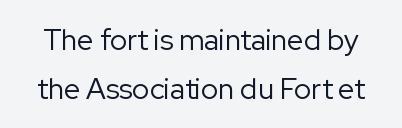
The image shows 29 px regular-weight sans-serif type, upright; set normal line spacing (1.68x), normal letter spacing, not underlined; low stroke contrast and a medium x-height.
